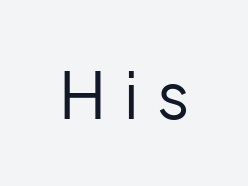
Q: Is the text bold? A: No.
Q: Is the text italic (slanted)? A: No, it is upright.
Q: Is the typeface a serif or a sans-serif typeface? A: Sans-serif.
Q: Is the text underlined? A: No.
Q: Is the spacing between letters normal or unusually wide? A: Unusually wide.
Q: Width (condensed, normal, or wide)? A: Normal.
Q: Stroke contrast? A: Low.
Q: x-height? A: Medium.
Q: Monospaced? A: No.
